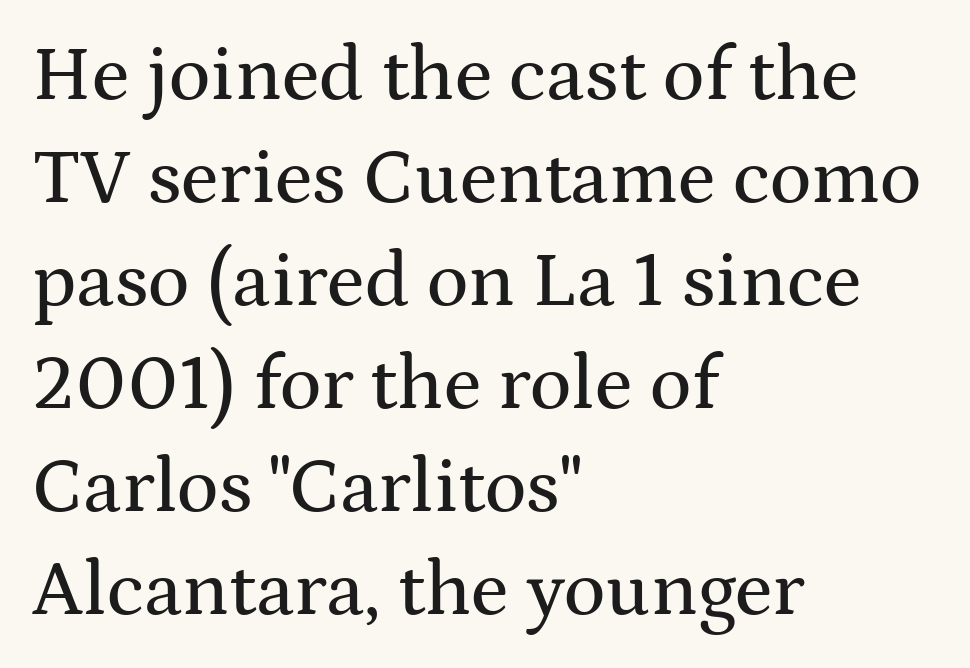
Q: Is the text italic (slanted)? A: No, it is upright.
Q: Is the typeface a serif or a sans-serif typeface? A: Serif.
Q: Is the text underlined? A: No.
Q: How is the paragraph aligned? A: Left-aligned.
Q: Is the spacing between letters normal or unusually wide? A: Normal.
Q: Is the spacing between lines tight, normal or loose? A: Normal.
Q: Width (condensed, normal, or wide)? A: Wide.
Q: Stroke contrast? A: Medium.
Q: x-height? A: Medium.
Q: Monospaced? A: No.
